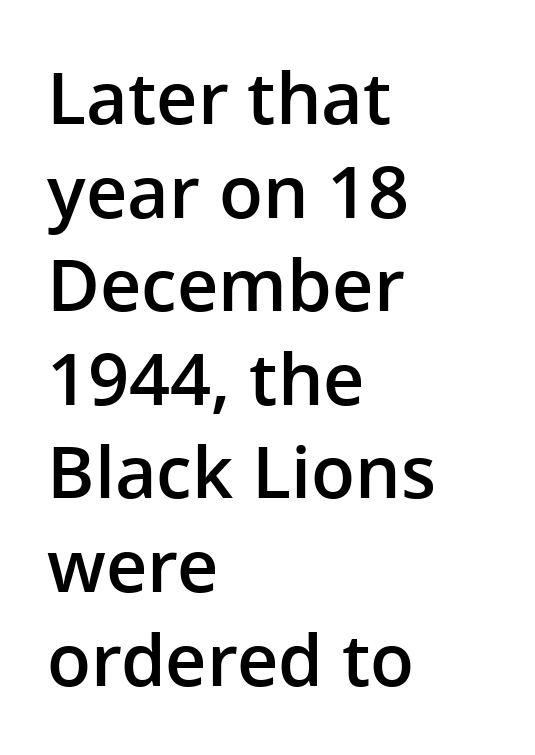
The image shows 72 px semibold sans-serif type, upright; set left-aligned, normal line spacing (1.3x), normal letter spacing, not underlined; low stroke contrast and a medium x-height.
